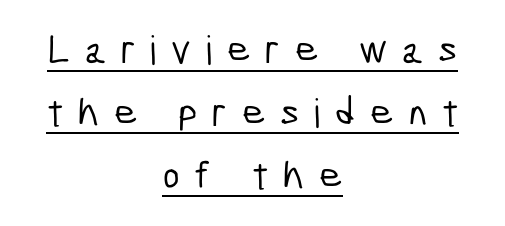
The image shows 40 px condensed sans-serif type; set centered, normal line spacing (1.57x), unusually wide letter spacing (+0.37 em), underlined; low stroke contrast and a medium x-height.
